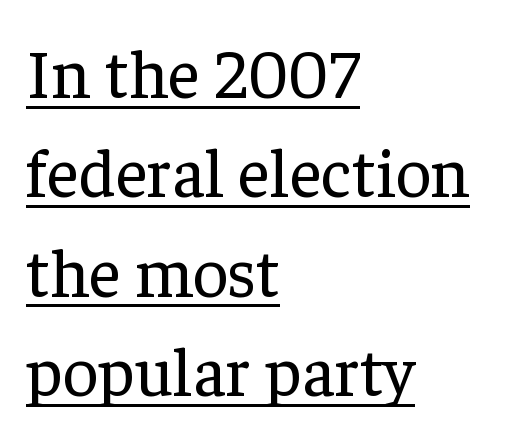
{"serif": "yes", "italic": "no", "bold": "no", "weight": "regular", "width": "normal", "stroke_contrast": "low", "x_height": "medium", "monospaced": "no", "underline": "yes", "align": "left", "line_spacing": "normal", "line_spacing_ratio": 1.44, "letter_spacing": "normal", "letter_spacing_em": 0.0, "glyph_px": 69}
